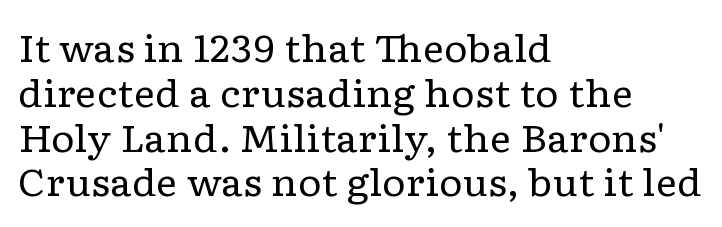
Q: Is the text bold? A: No.
Q: Is the text italic (slanted)? A: No, it is upright.
Q: Is the typeface a serif or a sans-serif typeface? A: Serif.
Q: Is the text underlined? A: No.
Q: How is the paragraph aligned? A: Left-aligned.
Q: Is the spacing between letters normal or unusually wide? A: Normal.
Q: Width (condensed, normal, or wide)? A: Wide.
Q: Stroke contrast? A: Low.
Q: x-height? A: Medium.
Q: Monospaced? A: No.
